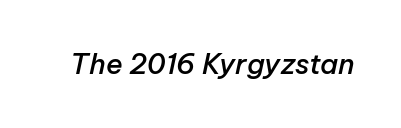
Q: Is the text bold? A: Semi-bold.
Q: Is the text italic (slanted)? A: Yes, it leans right by about 12 degrees.
Q: Is the text underlined? A: No.
Q: Is the spacing between letters normal or unusually wide? A: Normal.
Q: Width (condensed, normal, or wide)? A: Normal.
Q: Stroke contrast? A: Low.
Q: x-height? A: Medium.
Q: Monospaced? A: No.
